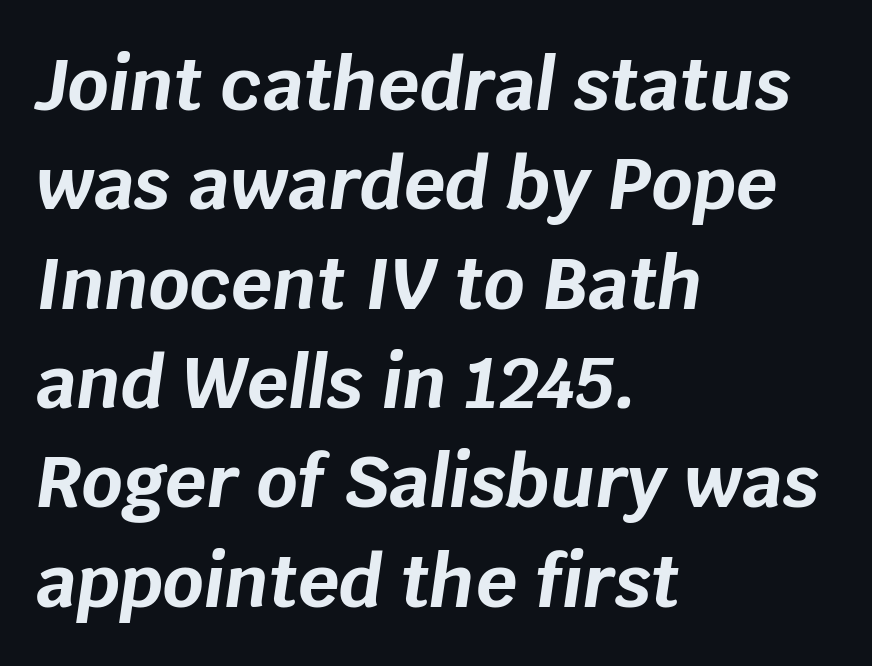
This sample has the flowing, uneven cadence of proportional lettering. An italicized treatment has been applied to the whole sample. The rendering anchors every line to the left-hand side. A normal amount of white space separates one row of letters from the next. The rendering uses a bold face; every stroke is thick and dark.
